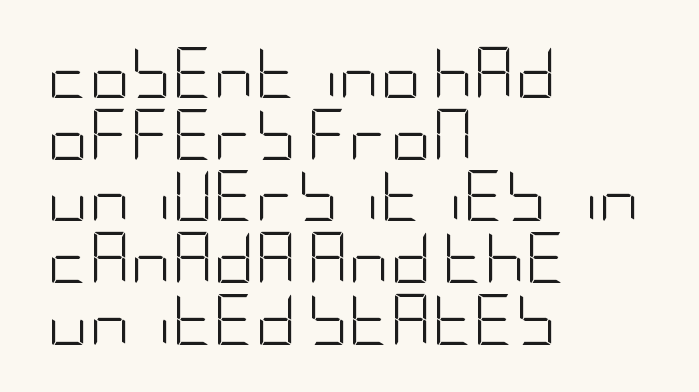
{"serif": "no", "italic": "no", "bold": "no", "weight": "light", "width": "condensed", "stroke_contrast": "low", "x_height": "large", "underline": "no", "align": "left", "line_spacing_ratio": 1.21, "letter_spacing": "normal", "letter_spacing_em": 0.0, "glyph_px": 51}
